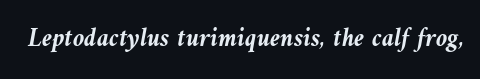
The image shows 26 px bold type, italic (leaning left); set normal letter spacing, not underlined.
